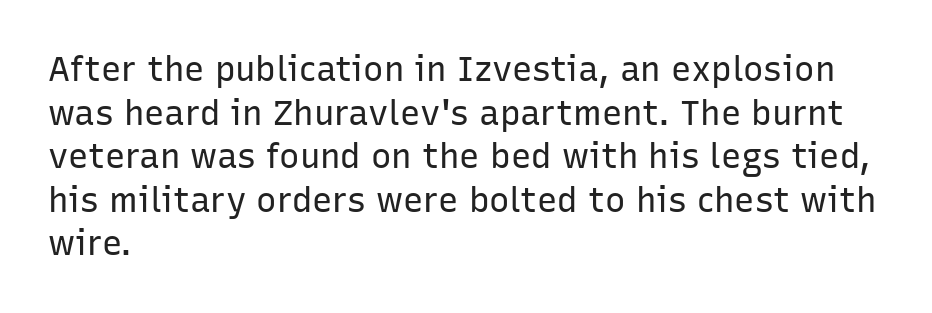
Q: Is the text bold? A: No.
Q: Is the text italic (slanted)? A: No, it is upright.
Q: Is the typeface a serif or a sans-serif typeface? A: Sans-serif.
Q: Is the text underlined? A: No.
Q: How is the paragraph aligned? A: Left-aligned.
Q: Is the spacing between letters normal or unusually wide? A: Normal.
Q: Is the spacing between lines tight, normal or loose? A: Normal.
Q: Width (condensed, normal, or wide)? A: Normal.
Q: Stroke contrast? A: Low.
Q: x-height? A: Medium.
Q: Monospaced? A: No.
